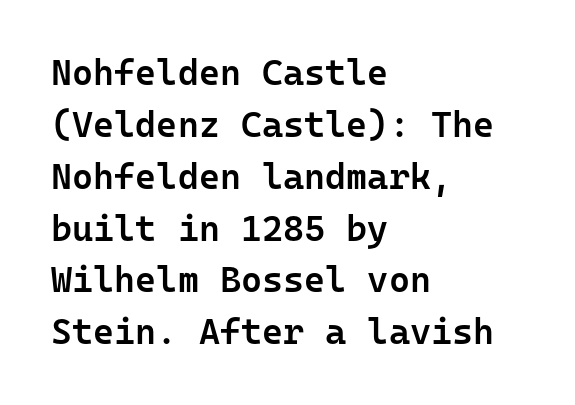
The image shows 36 px semibold sans-serif type, upright, monospaced; set left-aligned, normal line spacing (1.44x), normal letter spacing, not underlined; low stroke contrast and a medium x-height.
